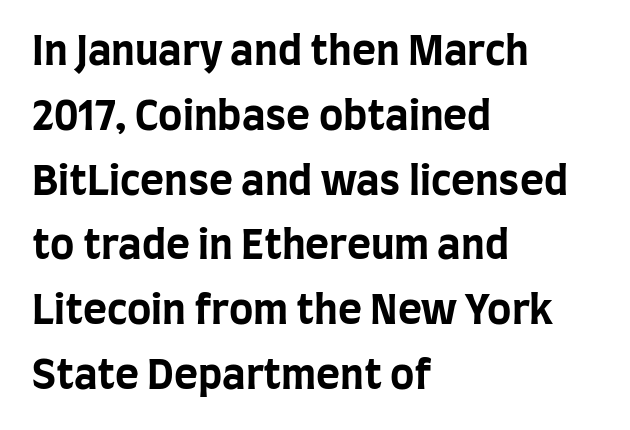
This is heavy type, rendered in bold. Lines of text with bare space underneath. The paragraph has a hard left edge and a soft right edge. Characters remain perfectly vertical along every line. Varying glyph widths throughout — classic text-font behaviour.
